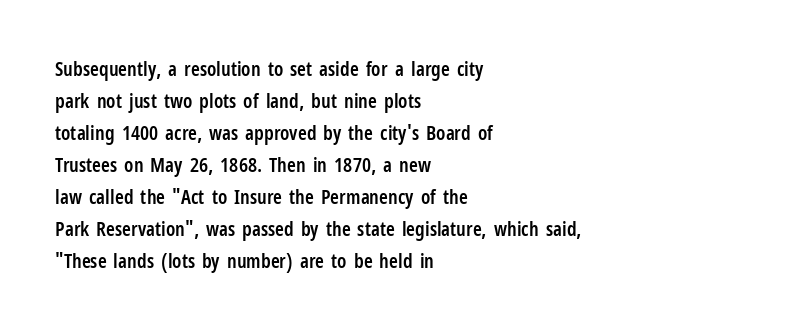
The sample has been set in demibold, a notch under bold. Underlining? Definitely not there. The letters sit at their default tracking, neither squeezed nor spread. Unlike italic type, these characters show no tilt at all. These lines are set flush left with a ragged right edge.
